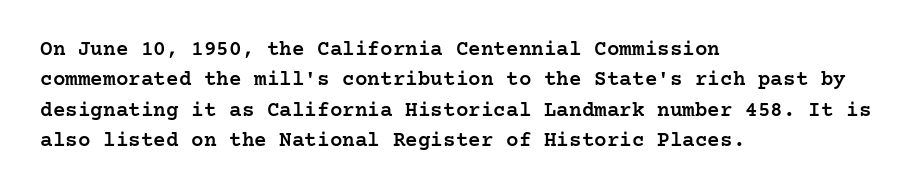
Q: Is the text bold? A: Semi-bold.
Q: Is the text italic (slanted)? A: No, it is upright.
Q: Is the text underlined? A: No.
Q: How is the paragraph aligned? A: Left-aligned.
Q: Is the spacing between letters normal or unusually wide? A: Normal.
Q: Is the spacing between lines tight, normal or loose? A: Normal.
